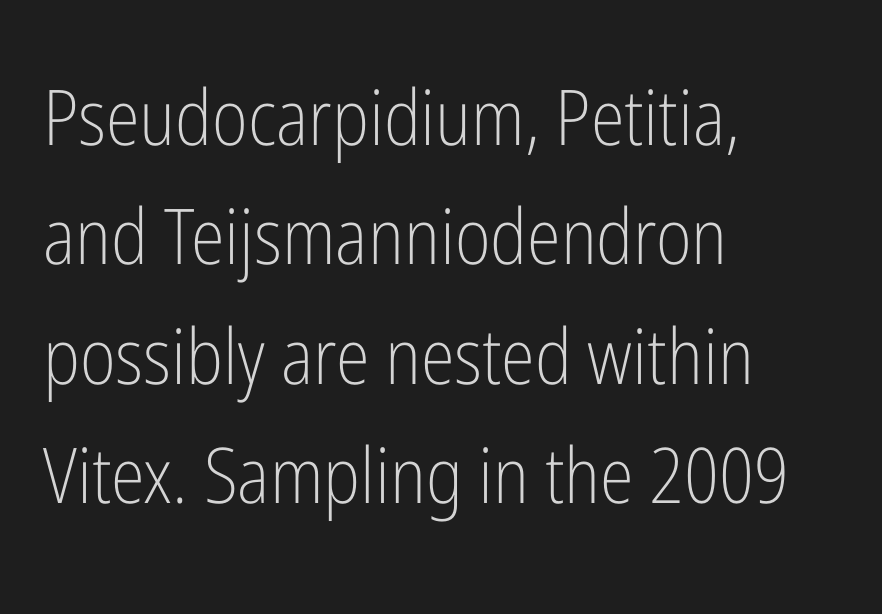
The lines sit at an ordinary, default distance from one another. Grotesque or geometric, the face here clearly has no serifs. Letters rest on an invisible, unmarked baseline. Words appear dense and cohesive because spacing is normal. A light-to-regular cut is what we see here. The specimen reads as upright at a glance.
